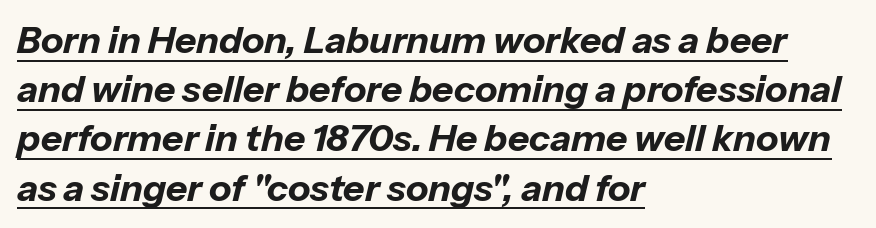
Q: Is the text bold? A: Yes.
Q: Is the text italic (slanted)? A: Yes, it leans right by about 13 degrees.
Q: Is the text underlined? A: Yes.
Q: How is the paragraph aligned? A: Left-aligned.
Q: Is the spacing between letters normal or unusually wide? A: Normal.
Q: Is the spacing between lines tight, normal or loose? A: Normal.
Q: Width (condensed, normal, or wide)? A: Normal.
Q: Stroke contrast? A: Low.
Q: x-height? A: Medium.
Q: Monospaced? A: No.
